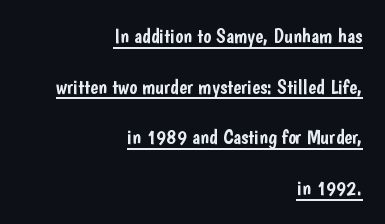
Q: Is the text italic (slanted)? A: No, it is upright.
Q: Is the text underlined? A: Yes.
Q: How is the paragraph aligned? A: Right-aligned.
Q: Is the spacing between letters normal or unusually wide? A: Normal.
Q: Is the spacing between lines tight, normal or loose? A: Loose.
